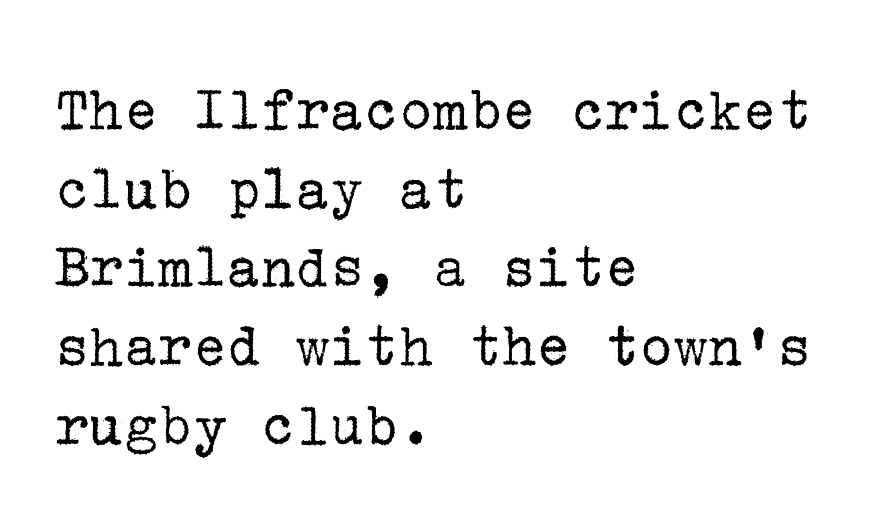
The image shows 64 px regular-weight serif type, upright; set left-aligned, line spacing 1.23x, normal letter spacing, not underlined; low stroke contrast and a medium x-height.
